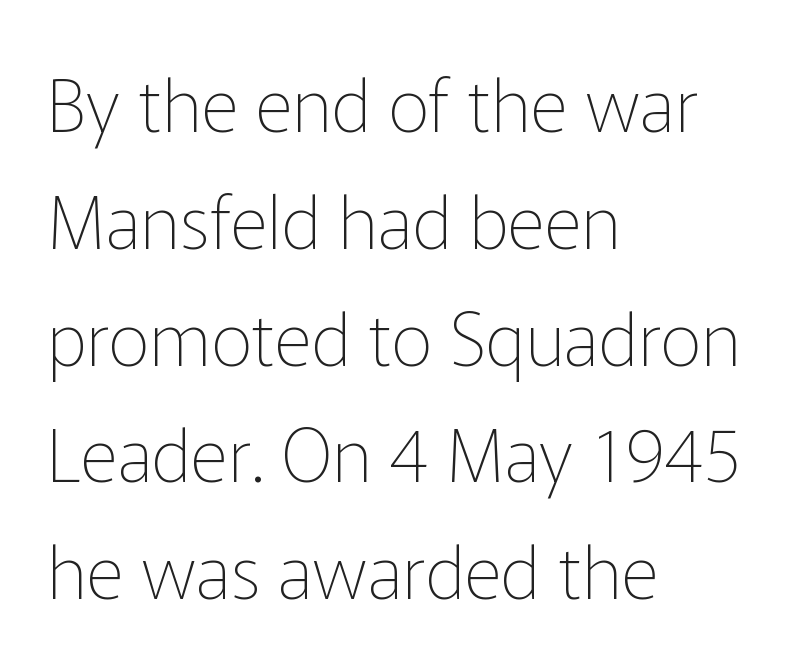
The image shows 73 px thin sans-serif type, upright; set left-aligned, normal line spacing (1.6x), normal letter spacing, not underlined; low stroke contrast and a medium x-height.
